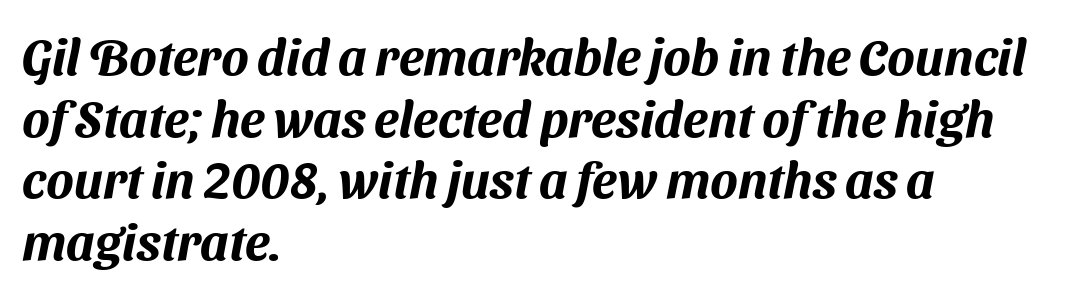
The image shows 51 px sans-serif type; set left-aligned, line spacing 1.21x, normal letter spacing, not underlined; medium stroke contrast and a medium x-height.
